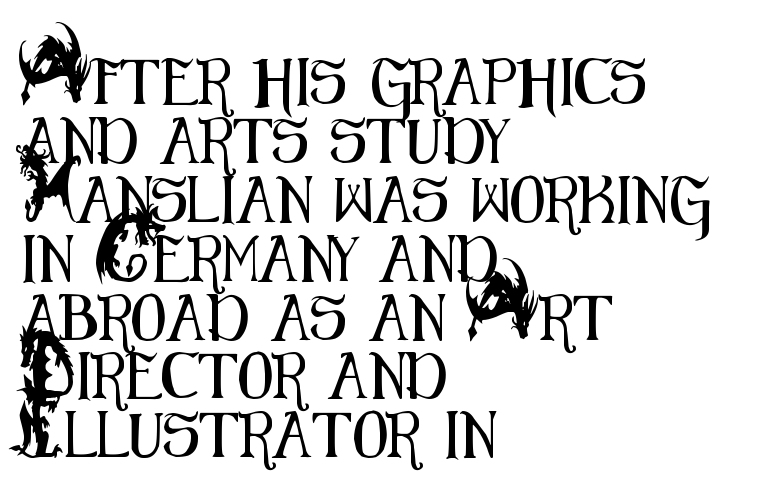
Italic: no, the glyphs are upright roman. This sample has the flowing, uneven cadence of proportional lettering. Check the space under the baseline: it is left empty. Horizontal alignment here is leftward, the default for most running prose.
